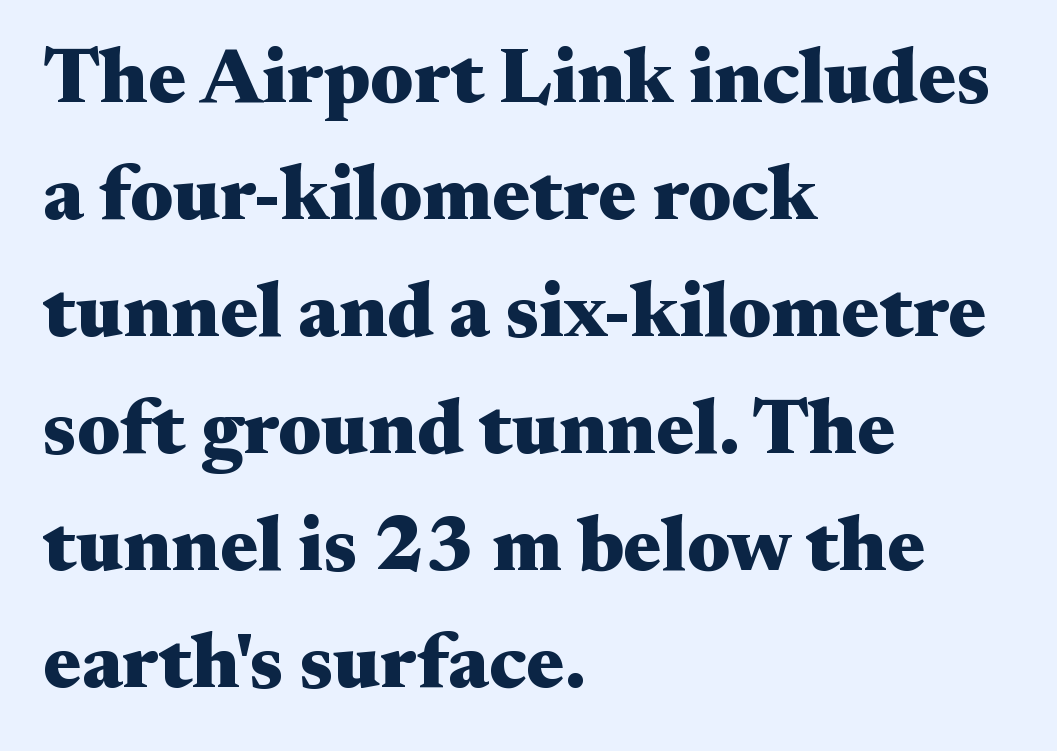
The image shows 79 px heavy, wide serif type, upright; set left-aligned, normal line spacing (1.48x), normal letter spacing, not underlined; medium stroke contrast and a small x-height.
